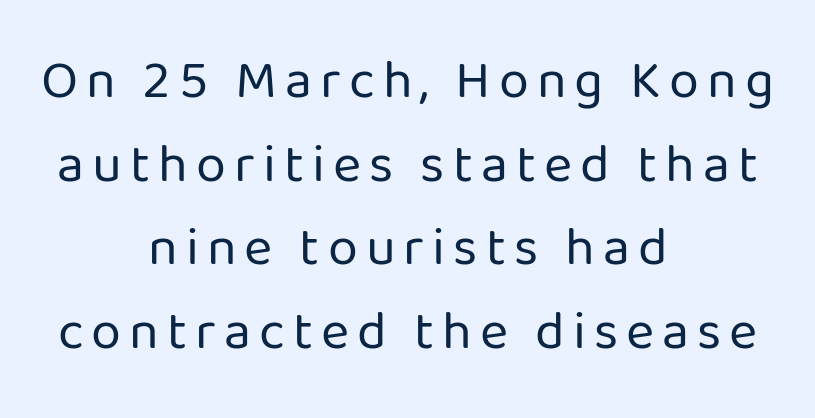
Q: Is the text bold? A: No.
Q: Is the text italic (slanted)? A: No, it is upright.
Q: Is the typeface a serif or a sans-serif typeface? A: Sans-serif.
Q: Is the text underlined? A: No.
Q: How is the paragraph aligned? A: Centered.
Q: Is the spacing between lines tight, normal or loose? A: Normal.
Q: Width (condensed, normal, or wide)? A: Normal.
Q: Stroke contrast? A: Low.
Q: x-height? A: Medium.
Q: Monospaced? A: No.
